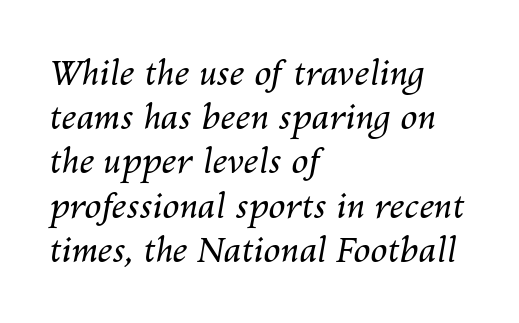
The image shows 34 px regular-weight type, italic (leaning right); set left-aligned, normal line spacing (1.3x), normal letter spacing, not underlined; medium stroke contrast and a medium x-height.
